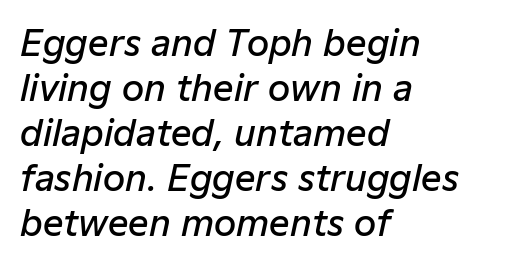
The image shows 36 px semibold type, italic (leaning right); set left-aligned, normal line spacing (1.25x), normal letter spacing, not underlined; low stroke contrast and a medium x-height.
